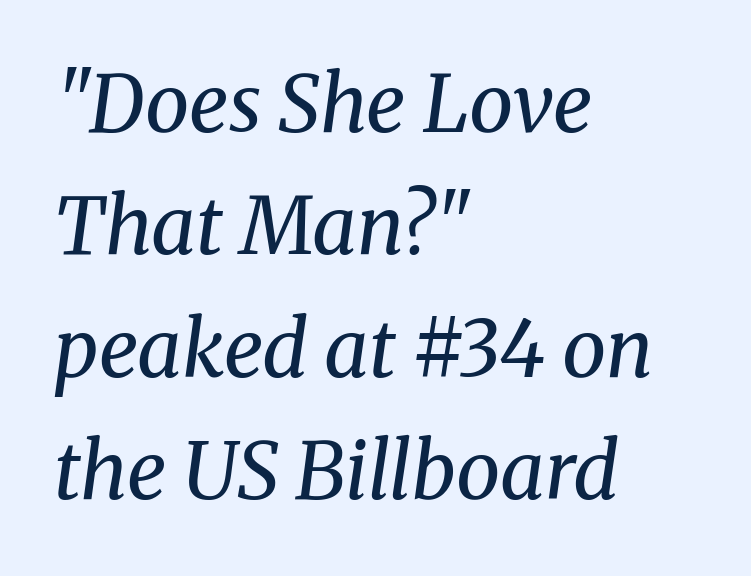
The image shows 79 px regular-weight serif type, italic (leaning right); set left-aligned, normal line spacing (1.55x), normal letter spacing, not underlined; medium stroke contrast and a medium x-height.
